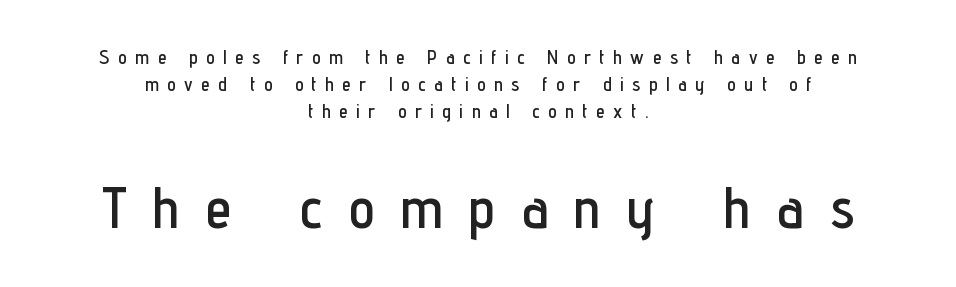
Between one letter and the next there's a generous, obvious gap. Unlike a traditional serif, this face leaves its strokes unadorned. The rows are spaced the way most documents space them. Posture: upright roman.
